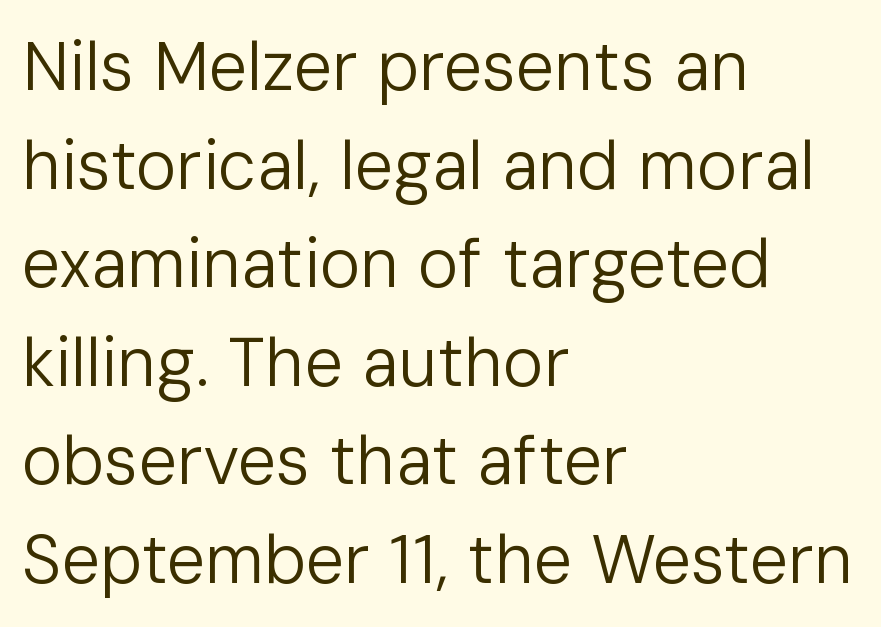
Unlike italic type, these characters show no tilt at all. The passage shown has conventional tracking throughout. Visually the block forms a straight wall on the left and a jagged coastline on the right. Leading matches the norm, producing a regular column.
